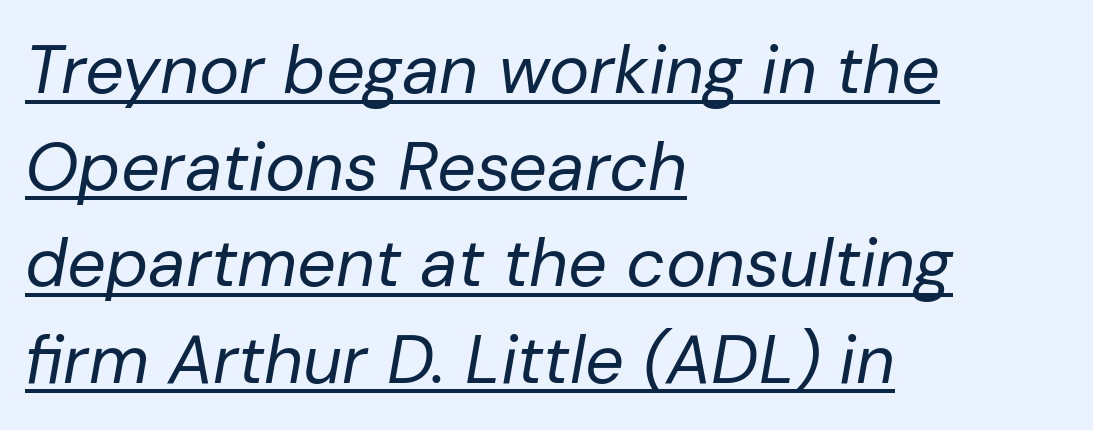
Q: Is the text bold? A: No.
Q: Is the text italic (slanted)? A: Yes, it leans right by about 10 degrees.
Q: Is the text underlined? A: Yes.
Q: How is the paragraph aligned? A: Left-aligned.
Q: Is the spacing between letters normal or unusually wide? A: Normal.
Q: Is the spacing between lines tight, normal or loose? A: Normal.
Q: Width (condensed, normal, or wide)? A: Normal.
Q: Stroke contrast? A: Low.
Q: x-height? A: Medium.
Q: Monospaced? A: No.
